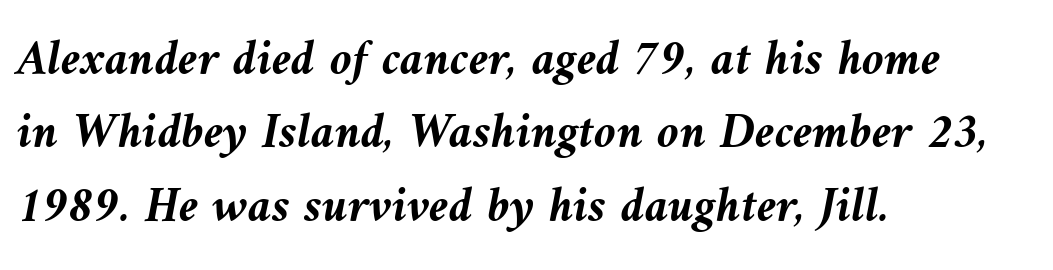
Q: Is the text bold? A: Yes.
Q: Is the text italic (slanted)? A: Yes, it leans left by about 10 degrees.
Q: Is the text underlined? A: No.
Q: How is the paragraph aligned? A: Left-aligned.
Q: Is the spacing between letters normal or unusually wide? A: Normal.
Q: Is the spacing between lines tight, normal or loose? A: Normal.
Q: Width (condensed, normal, or wide)? A: Normal.
Q: Stroke contrast? A: Medium.
Q: x-height? A: Medium.
Q: Monospaced? A: No.
